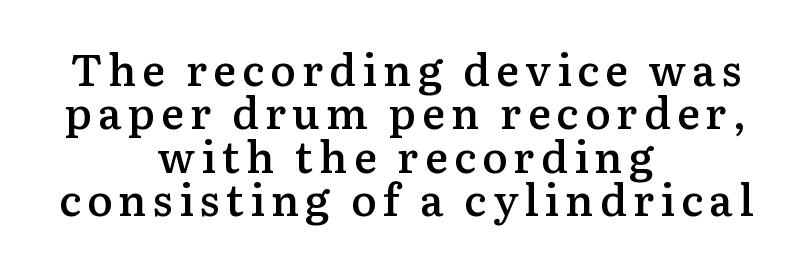
{"serif": "yes", "italic": "no", "bold": "semi", "weight": "semibold", "width": "normal", "stroke_contrast": "medium", "x_height": "medium", "monospaced": "no", "underline": "no", "align": "center", "line_spacing": "tight", "line_spacing_ratio": 1.01, "glyph_px": 43}
